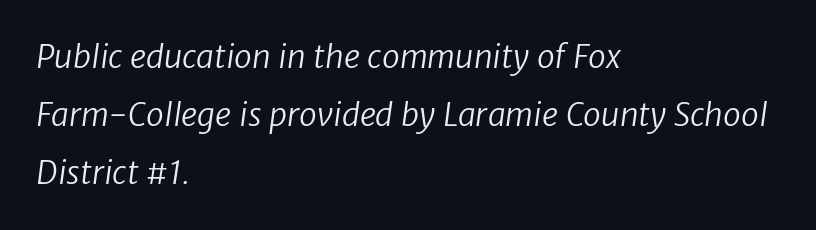
No extra tracking has been applied to these lines. Heaviness? Minimal to ordinary, like unemphasized prose. Descenders hang freely into open space. Do the characters align in a grid? No, the font is proportional. No feet cap the strokes, marking this as sans-serif type. Line beginnings align vertically; line endings do not.
